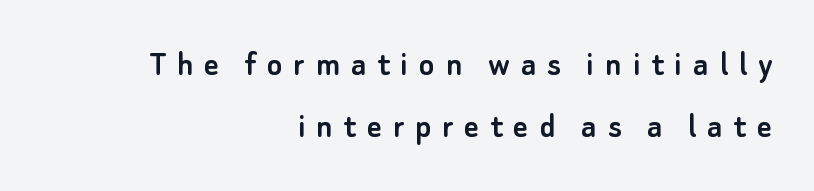
{"serif": "no", "italic": "no", "width": "normal", "stroke_contrast": "low", "x_height": "small", "monospaced": "no", "underline": "no", "align": "right", "line_spacing_ratio": 1.73, "letter_spacing": "wide", "letter_spacing_em": 0.3, "glyph_px": 36}
